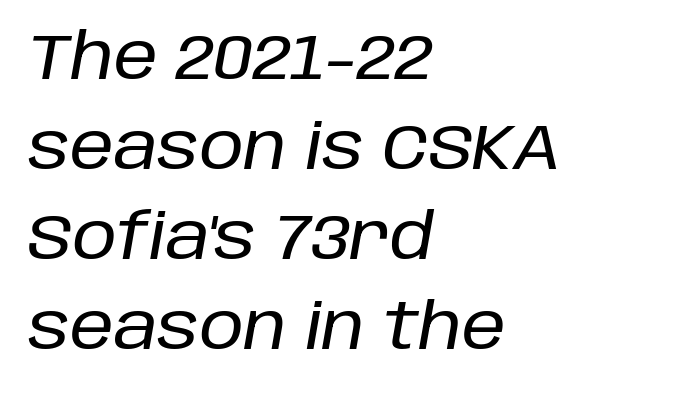
A typesetter would call this proportional, since set widths differ per character. This sample uses an oblique cut, with every glyph tilted off the vertical. Line spacing here is normal. Check under the words: just untouched page. This rendering uses left alignment, leaving the right contour irregular. Does extra space separate the letters? No, they use regular spacing.
